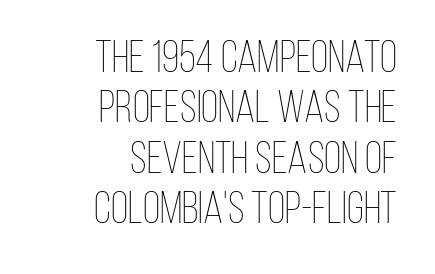
Q: Is the text bold? A: No.
Q: Is the text italic (slanted)? A: No, it is upright.
Q: Is the text underlined? A: No.
Q: How is the paragraph aligned? A: Right-aligned.
Q: Is the spacing between letters normal or unusually wide? A: Normal.
Q: Is the spacing between lines tight, normal or loose? A: Tight.
Q: Width (condensed, normal, or wide)? A: Condensed.
Q: Stroke contrast? A: Low.
Q: x-height? A: Large.
Q: Monospaced? A: No.
